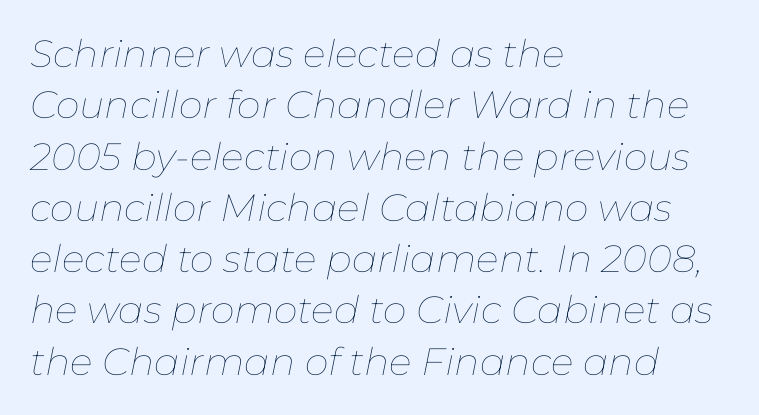
Q: Is the text bold? A: No.
Q: Is the text italic (slanted)? A: Yes, it leans right by about 11 degrees.
Q: Is the text underlined? A: No.
Q: How is the paragraph aligned? A: Left-aligned.
Q: Is the spacing between letters normal or unusually wide? A: Normal.
Q: Is the spacing between lines tight, normal or loose? A: Normal.
Q: Width (condensed, normal, or wide)? A: Normal.
Q: Stroke contrast? A: Low.
Q: x-height? A: Medium.
Q: Monospaced? A: No.
